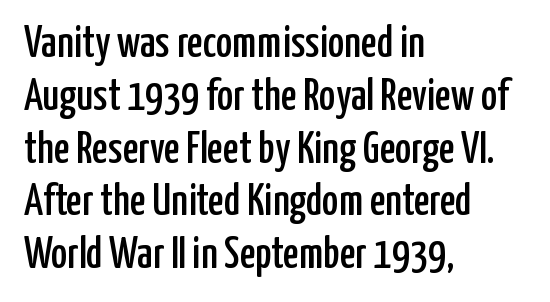
{"serif": "no", "italic": "no", "width": "condensed", "stroke_contrast": "low", "x_height": "medium", "monospaced": "no", "underline": "no", "align": "left", "line_spacing_ratio": 1.2, "letter_spacing": "normal", "letter_spacing_em": 0.0, "glyph_px": 44}
